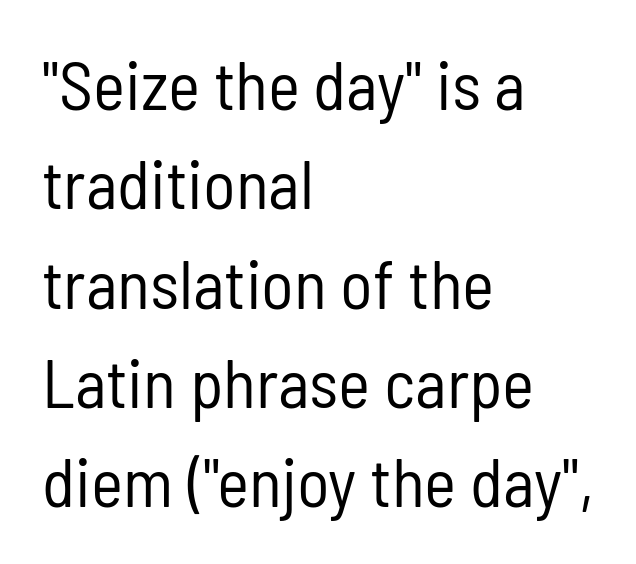
The image shows 68 px regular-weight, condensed sans-serif type, upright; set left-aligned, normal line spacing (1.46x), normal letter spacing, not underlined; low stroke contrast and a medium x-height.
